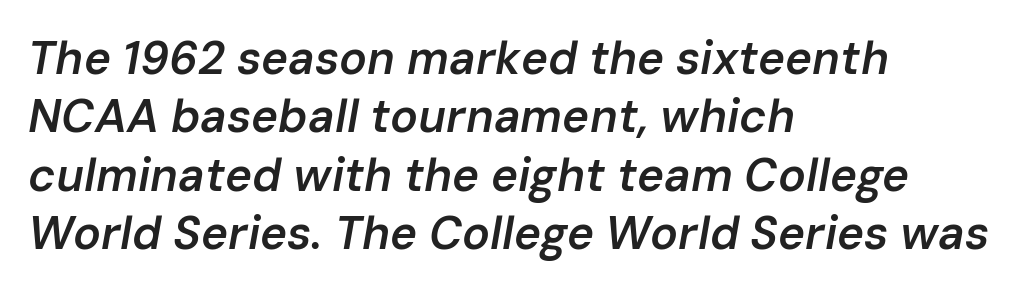
Whoever set this chose a conventional vertical rhythm. Clear beneath every line of the passage. Firm but not heavy-handed strokes: this text is semibold. Tracking value appears to be zero — textbook default spacing. The lines in this sample share a left origin and differ only in where they stop. Observe the lean: these are italic letterforms.
